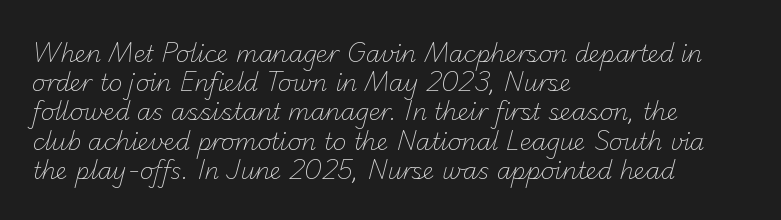
The image shows 23 px text type; set left-aligned, normal line spacing (1.27x), normal letter spacing, not underlined.
